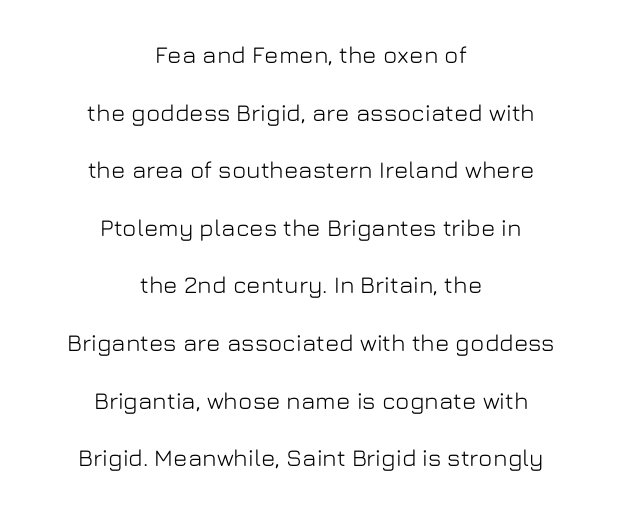
The image shows 24 px text type, upright; set centered, loose line spacing (2.4x), normal letter spacing, not underlined.
